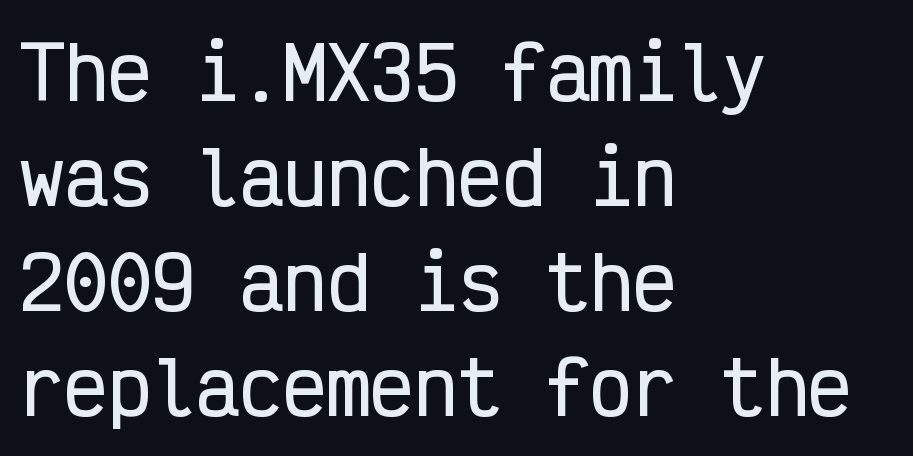
The image shows 73 px condensed sans-serif type, upright, monospaced; set left-aligned, normal line spacing (1.44x), normal letter spacing, not underlined; low stroke contrast and a medium x-height.
